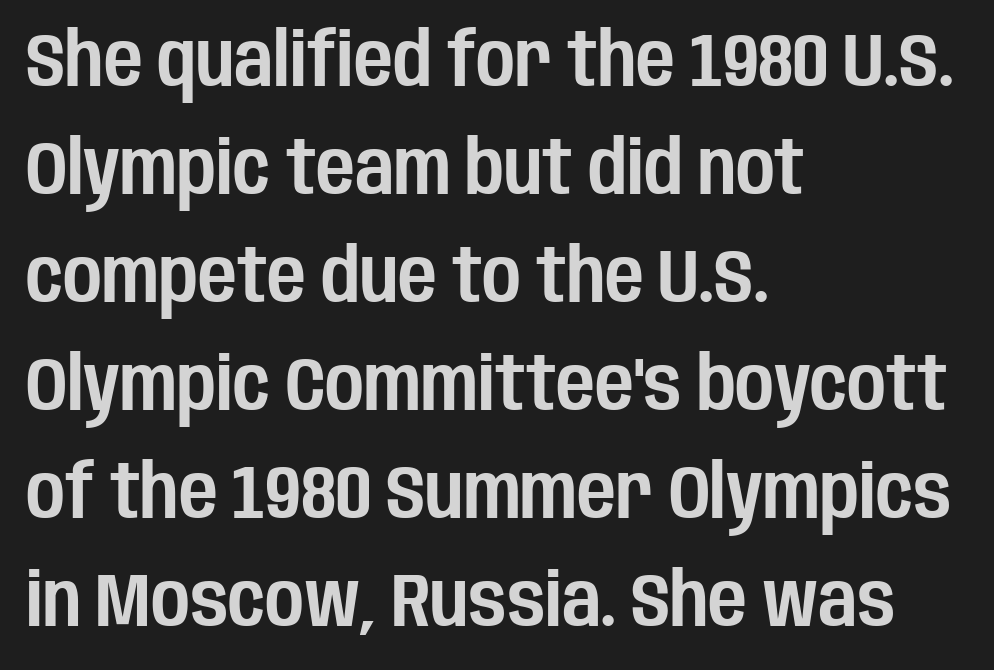
What stands out about the letter spacing? Nothing — it is the standard amount. Each letter keeps its own natural width here, so spacing adapts to shape. Baseline-to-baseline distance is the conventional proportion of letter height. Layout note: lines flush left.
